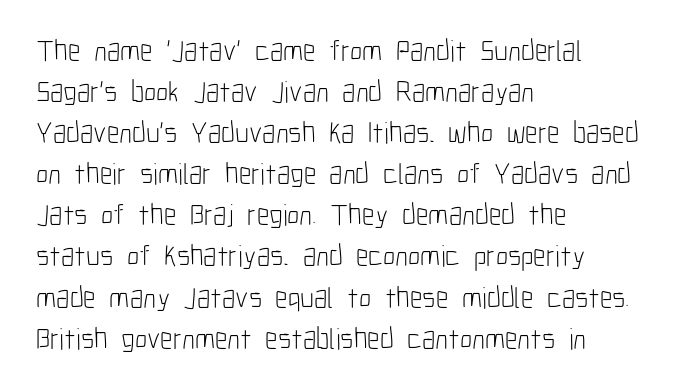
The rendering uses natural spacing where letterforms have individual widths. This sample uses plain, unmodified letter spacing. I'd call this a sans setting — the letters go barefoot. The weight tops out at a normal text grade.
